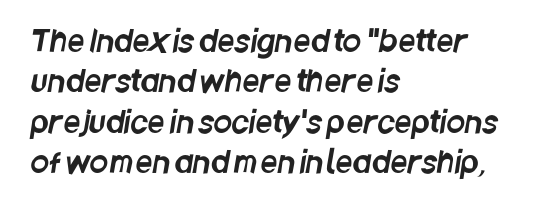
Casual observation: everything's shoved over to the left. What's the leading like? Ordinary, nothing unusual. Underlining? Definitely not there. Nothing unusual about the tracking: characters are spaced as the font intends.
